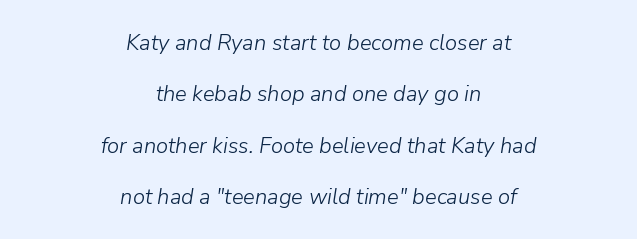
{"italic": "yes", "lean": "right", "slant_degrees": 9, "bold": "no", "underline": "no", "align": "center", "line_spacing": "loose", "line_spacing_ratio": 2.33, "letter_spacing": "normal", "letter_spacing_em": 0.0, "glyph_px": 22}
